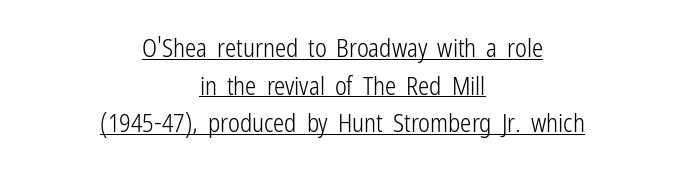
The letterforms sit shoulder to shoulder at normal distance. The passage shown stacks its lines at a standard gap. The setting favours the middle, as headings and verse often do. Underlined type. The lettering stays uniformly vertical, giving the passage a roman look.
